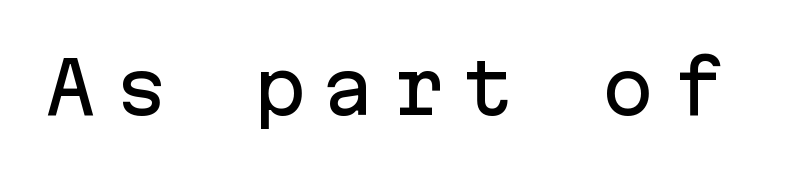
Q: Is the text italic (slanted)? A: No, it is upright.
Q: Is the typeface a serif or a sans-serif typeface? A: Sans-serif.
Q: Is the text underlined? A: No.
Q: Is the spacing between letters normal or unusually wide? A: Unusually wide.
Q: Width (condensed, normal, or wide)? A: Normal.
Q: Stroke contrast? A: Low.
Q: x-height? A: Medium.
Q: Monospaced? A: Yes.
